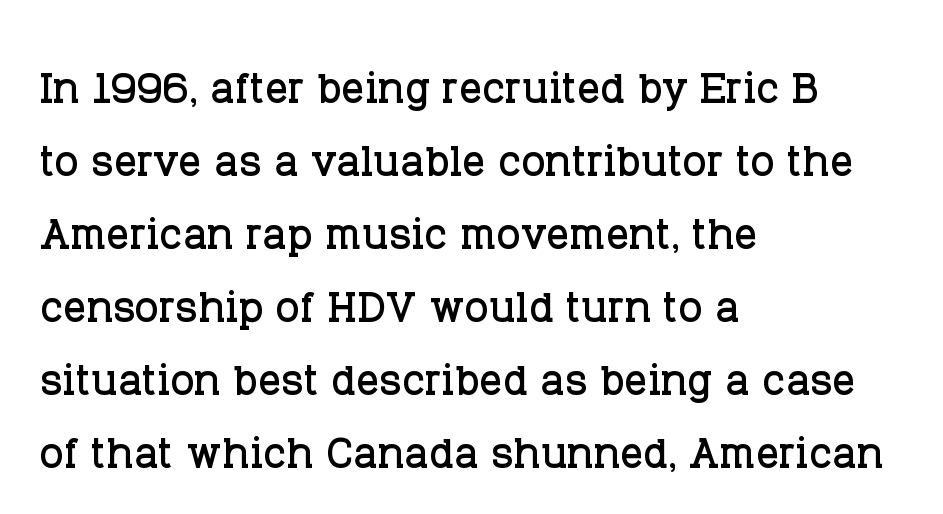
{"serif": "yes", "italic": "no", "width": "normal", "stroke_contrast": "low", "x_height": "large", "monospaced": "no", "underline": "no", "align": "left", "line_spacing": "normal", "line_spacing_ratio": 1.28, "letter_spacing": "normal", "letter_spacing_em": 0.0, "glyph_px": 57}
